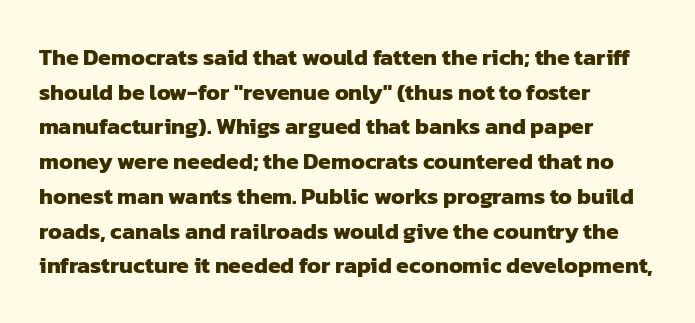
Short note: letters normally spaced. Heavy-handed strokes throughout: this text is bold. The words here are not underlined. The passage is arranged the way most books set body copy — flush left. Vertical spacing — default.
